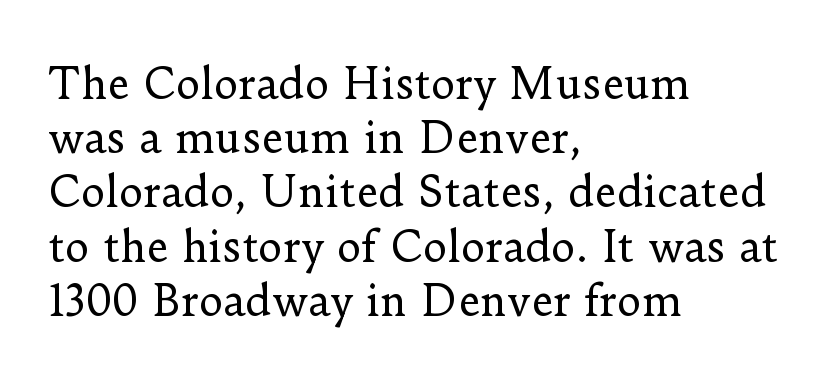
{"serif": "yes", "italic": "no", "bold": "no", "weight": "regular", "width": "normal", "stroke_contrast": "low", "x_height": "small", "monospaced": "no", "underline": "no", "align": "left", "line_spacing": "normal", "line_spacing_ratio": 1.29, "letter_spacing": "normal", "letter_spacing_em": 0.0, "glyph_px": 42}
